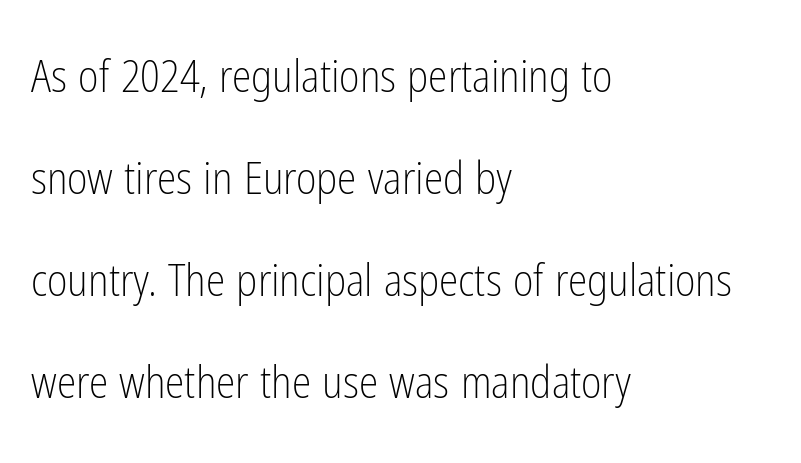
The image shows 44 px light, condensed sans-serif type, upright; set left-aligned, loose line spacing (2.32x), normal letter spacing, not underlined; low stroke contrast and a medium x-height.
